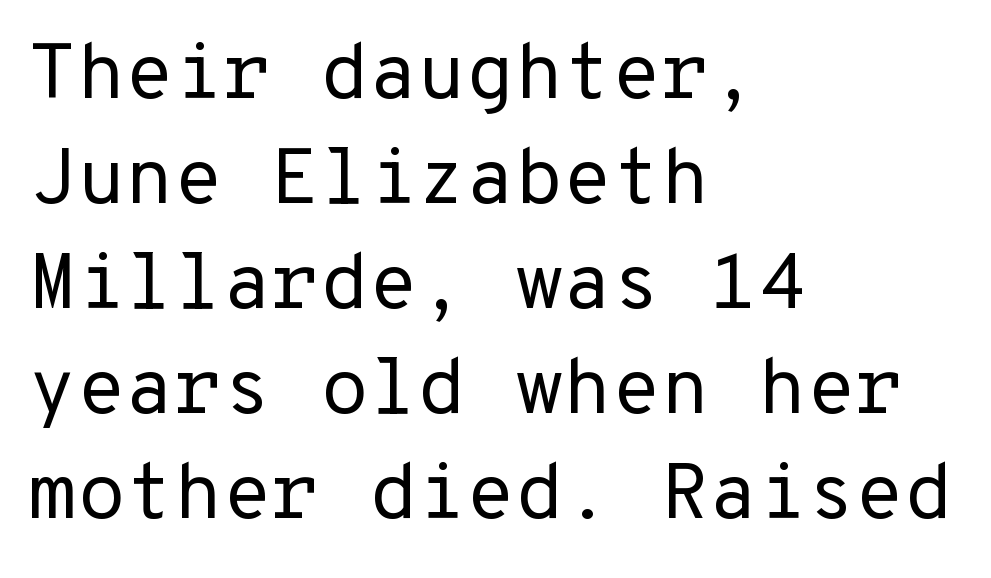
Successive baselines arrive at the customary interval. Every stem runs plumb, perpendicular to the baseline. No word sits above an underline. Fixed-width glyphs throughout — classic coding-font behaviour. The text was rendered using a sans face with plain stroke endings.
